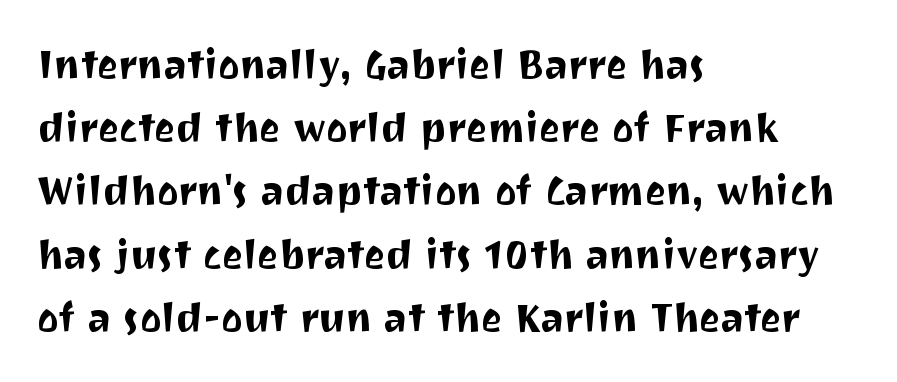
Spacing verdict: proportional, widths tailored to each character. Italic? Not at all — the glyphs are vertical. Nothing unusual about the tracking: characters are spaced as the font intends. The leading is moderate, giving the passage an even texture. Descender tails drop into unmarked territory. The glyphs in this specimen are sans serif.
